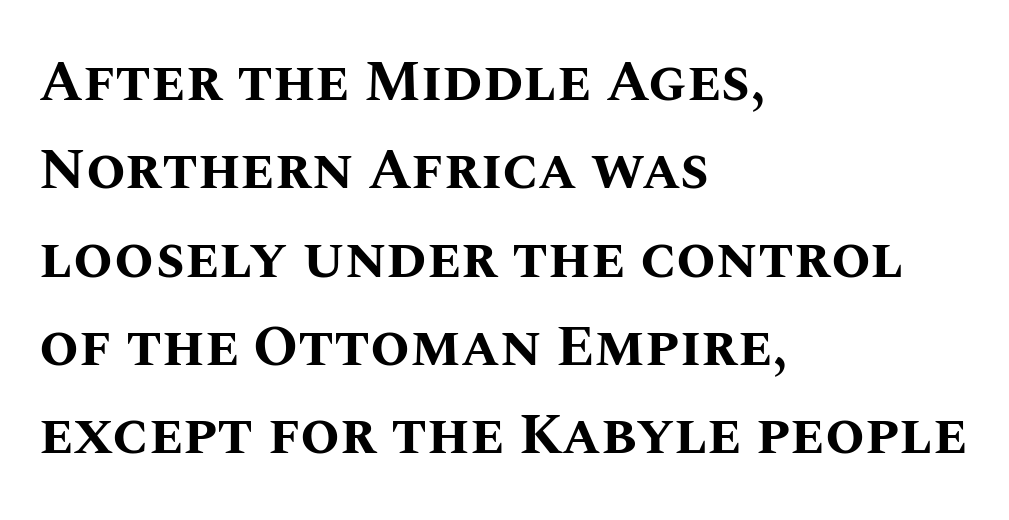
{"italic": "no", "bold": "yes", "weight": "bold", "width": "normal", "stroke_contrast": "medium", "x_height": "large", "monospaced": "no", "underline": "no", "align": "left", "line_spacing": "normal", "line_spacing_ratio": 1.55, "letter_spacing": "normal", "letter_spacing_em": 0.0, "glyph_px": 57}
